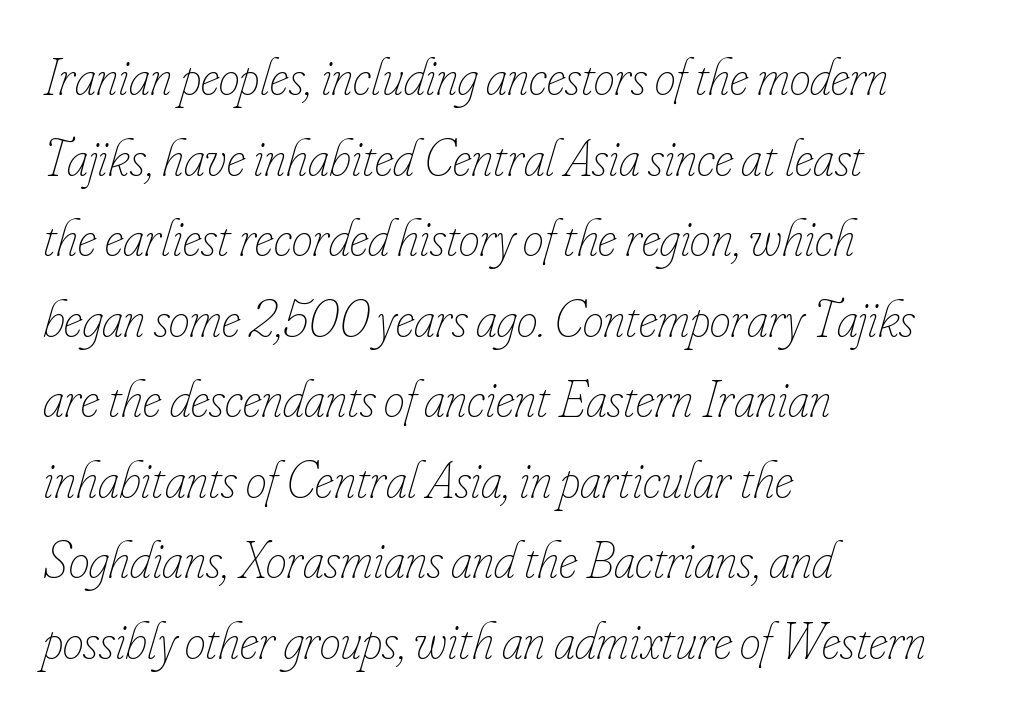
{"italic": "yes", "lean": "right", "slant_degrees": 16, "bold": "no", "weight": "thin", "width": "condensed", "stroke_contrast": "low", "x_height": "small", "monospaced": "no", "underline": "no", "align": "left", "line_spacing": "normal", "line_spacing_ratio": 1.52, "letter_spacing": "normal", "letter_spacing_em": 0.0, "glyph_px": 53}
